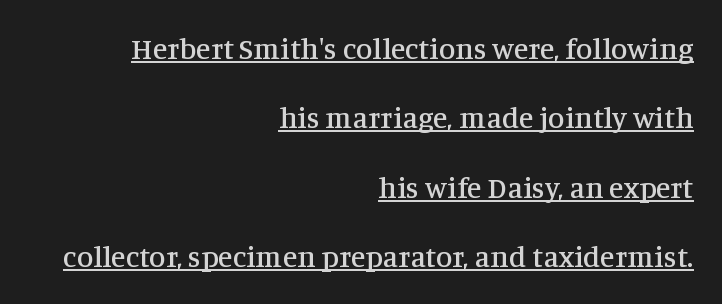
Q: Is the text italic (slanted)? A: No, it is upright.
Q: Is the typeface a serif or a sans-serif typeface? A: Serif.
Q: Is the text underlined? A: Yes.
Q: How is the paragraph aligned? A: Right-aligned.
Q: Is the spacing between letters normal or unusually wide? A: Normal.
Q: Is the spacing between lines tight, normal or loose? A: Loose.
Q: Width (condensed, normal, or wide)? A: Normal.
Q: Stroke contrast? A: Medium.
Q: x-height? A: Large.
Q: Monospaced? A: No.
